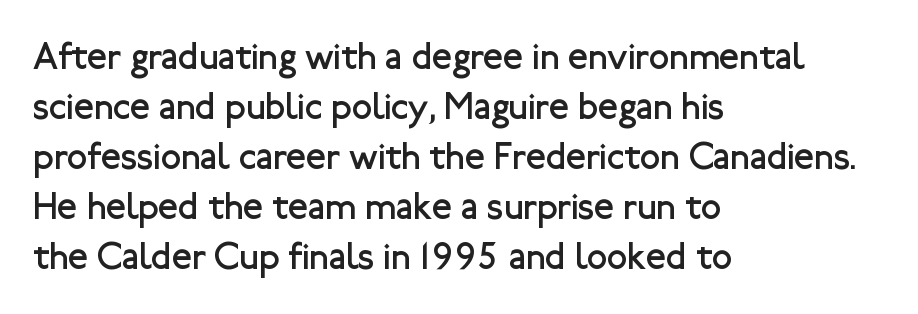
This sample uses plain, unmodified letter spacing. A typesetter would label this face a sans. Any mark beneath the type? The region is blank. Each letter keeps its own natural width here, so spacing adapts to shape.
